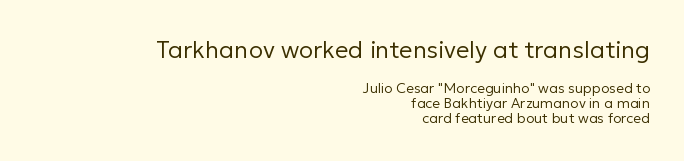
{"italic": "no", "bold": "no", "underline": "no", "align": "right", "line_spacing": "tight", "line_spacing_ratio": 1.07, "letter_spacing": "normal", "letter_spacing_em": 0.0, "larger_block": "first", "size_ratio": 1.71, "glyph_px": 24}
